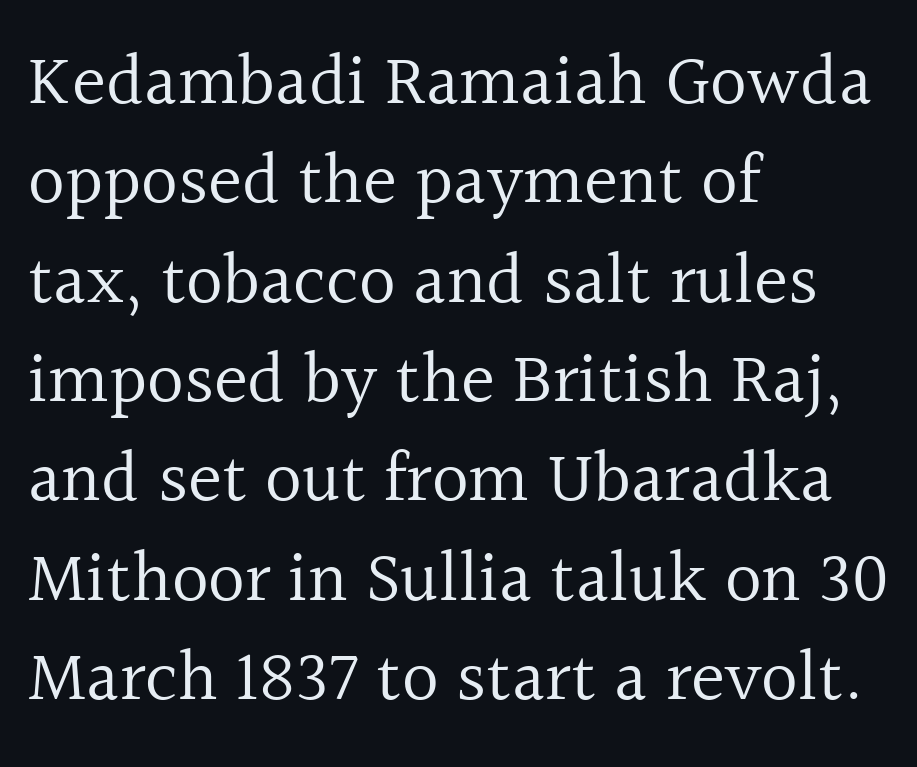
Think of a printed novel: that variable character pitch is what you see here. Typeset ragged right — the left edge is the straight one. A quiet, ordinary-to-light weight characterises the typeface. Any mark beneath the type? The region is blank. Compared with typical body copy, the letter spacing here is the same. Characters remain perfectly vertical along every line.
